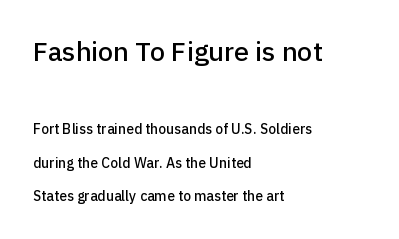
Line starts are locked; line ends wander. Is there any slant? The stems are plumb. Size contrast runs from large at the top to small at the bottom. The rendering keeps characters at their native spacing. Line spacing here is loose.
